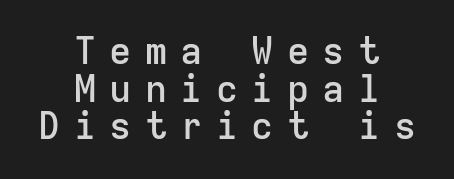
These lines are centered, leaving both edges ragged. Every character sits straight up, as roman type does. Type style note: lacks serifs. Only glyphs here, with clear space below each row.
